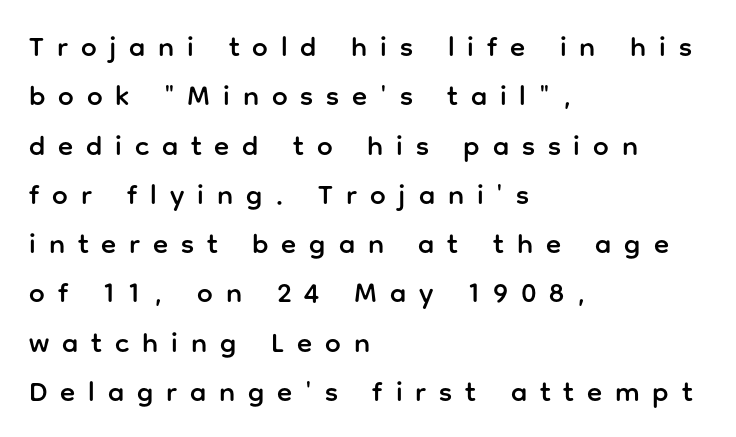
{"serif": "no", "italic": "no", "width": "normal", "stroke_contrast": "low", "x_height": "medium", "monospaced": "no", "underline": "no", "align": "left", "line_spacing_ratio": 1.76, "letter_spacing": "wide", "letter_spacing_em": 0.46, "glyph_px": 28}
